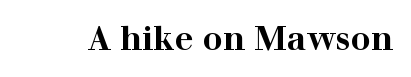
{"serif": "yes", "italic": "no", "bold": "yes", "weight": "bold", "width": "wide", "stroke_contrast": "high", "x_height": "medium", "monospaced": "no", "underline": "no", "letter_spacing": "normal", "letter_spacing_em": 0.0, "glyph_px": 33}
